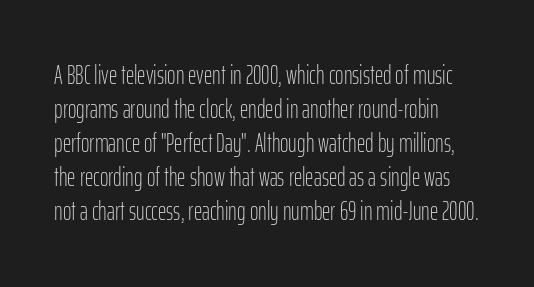
{"italic": "no", "bold": "no", "underline": "no", "line_spacing": "normal", "line_spacing_ratio": 1.31, "letter_spacing": "normal", "letter_spacing_em": 0.0, "glyph_px": 26}
